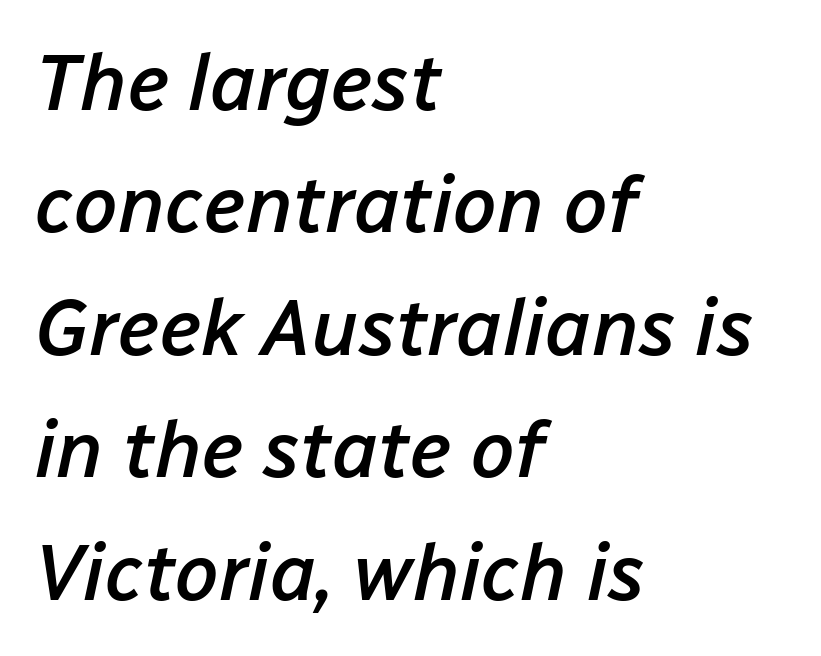
The image shows 79 px semibold type, italic (leaning right); set left-aligned, normal line spacing (1.55x), normal letter spacing, not underlined; low stroke contrast and a medium x-height.
